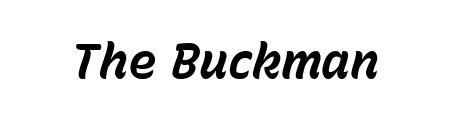
Just letters on the line, the space beneath them empty. Is the letter spacing exaggerated? No — it looks like the ordinary default. Looking at the ascenders, they clearly lean. Strokes here are thick enough to call this a true bold.
